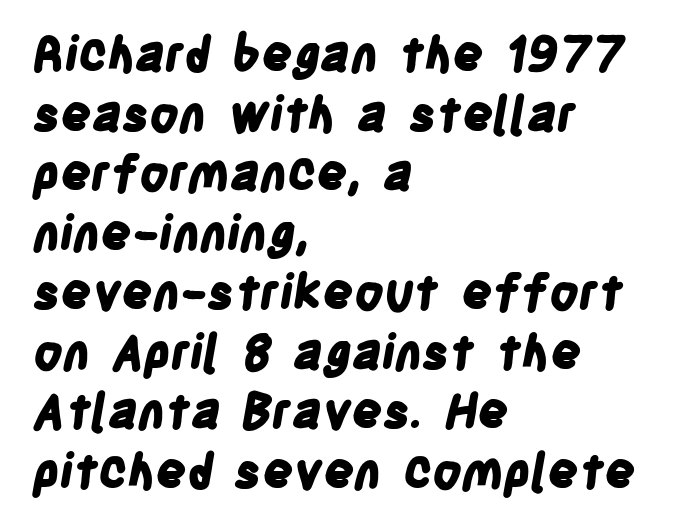
{"serif": "no", "bold": "yes", "weight": "bold", "width": "condensed", "stroke_contrast": "low", "x_height": "large", "monospaced": "no", "underline": "no", "align": "left", "line_spacing_ratio": 1.24, "letter_spacing": "normal", "letter_spacing_em": 0.0, "glyph_px": 48}
